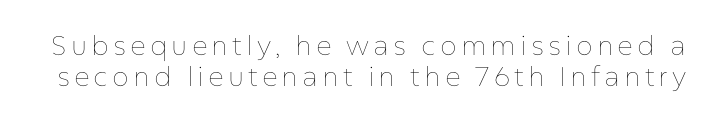
The image shows 27 px text type, upright; set tight line spacing (1.13x), not underlined.
